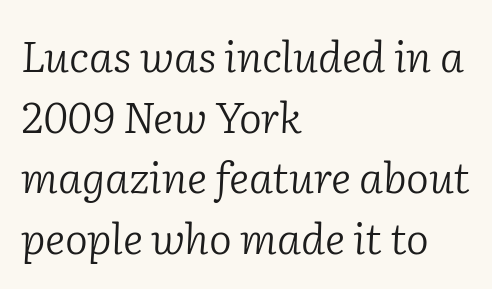
{"serif": "yes", "italic": "yes", "lean": "right", "slant_degrees": 2, "bold": "no", "weight": "light", "width": "normal", "stroke_contrast": "low", "x_height": "medium", "monospaced": "no", "underline": "no", "align": "left", "line_spacing": "normal", "line_spacing_ratio": 1.41, "letter_spacing": "normal", "letter_spacing_em": 0.0, "glyph_px": 43}
